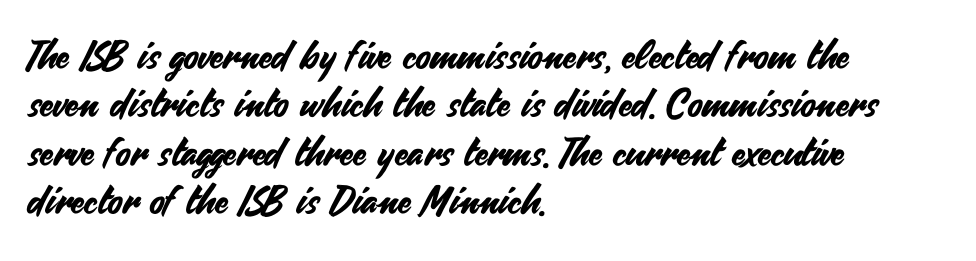
Q: Is the text italic (slanted)? A: Yes.
Q: Is the typeface a serif or a sans-serif typeface? A: Sans-serif.
Q: Is the text underlined? A: No.
Q: How is the paragraph aligned? A: Left-aligned.
Q: Is the spacing between letters normal or unusually wide? A: Normal.
Q: Width (condensed, normal, or wide)? A: Normal.
Q: Stroke contrast? A: Medium.
Q: x-height? A: Small.
Q: Monospaced? A: No.
